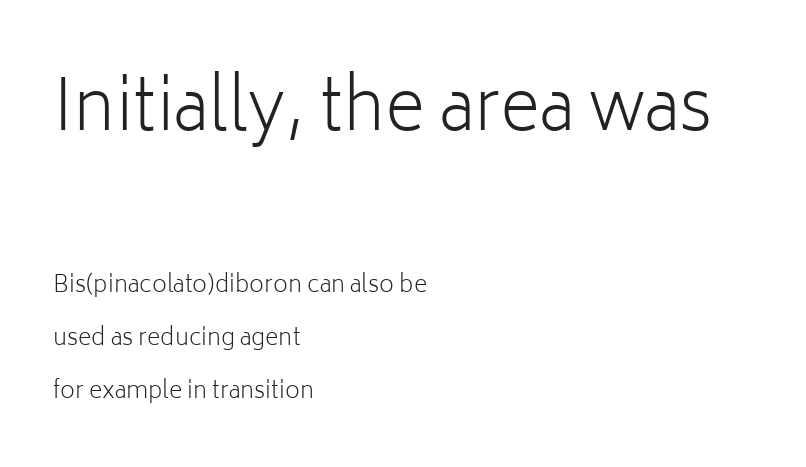
{"serif": "no", "italic": "no", "bold": "no", "weight": "light", "width": "normal", "stroke_contrast": "low", "x_height": "medium", "monospaced": "no", "underline": "no", "align": "left", "line_spacing": "loose", "line_spacing_ratio": 2.29, "letter_spacing": "normal", "letter_spacing_em": 0.0, "larger_block": "first", "size_ratio": 3.0, "glyph_px": 69}
